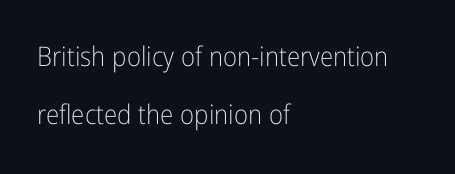
The image shows 27 px text type, upright; set left-aligned, loose line spacing (2.14x), normal letter spacing, not underlined.
